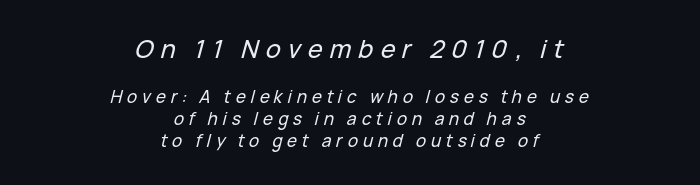
{"italic": "yes", "lean": "right", "slant_degrees": 15, "underline": "no", "align": "center", "line_spacing": "normal", "line_spacing_ratio": 1.31, "letter_spacing": "wide", "letter_spacing_em": 0.28, "larger_block": "first", "size_ratio": 1.47, "glyph_px": 25}
